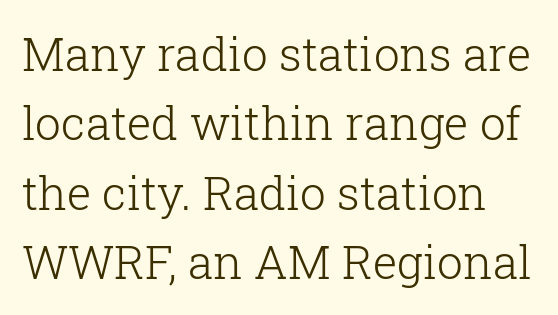
Q: Is the text bold? A: No.
Q: Is the text italic (slanted)? A: No, it is upright.
Q: Is the typeface a serif or a sans-serif typeface? A: Serif.
Q: Is the text underlined? A: No.
Q: Is the spacing between letters normal or unusually wide? A: Normal.
Q: Is the spacing between lines tight, normal or loose? A: Normal.
Q: Width (condensed, normal, or wide)? A: Normal.
Q: Stroke contrast? A: Low.
Q: x-height? A: Medium.
Q: Monospaced? A: No.
